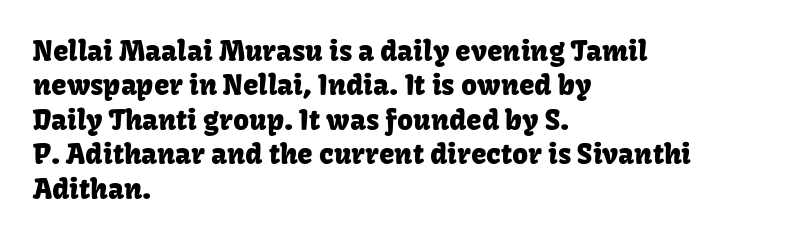
Compared with typical body copy, the letter spacing here is the same. The rendering shows plain stroke endings on the letterforms — a sans-serif design. You could not count columns in this text — the font is proportionally spaced. The compositor pushed each line to the left boundary. Upright lettering throughout. Quick note: underline off.
